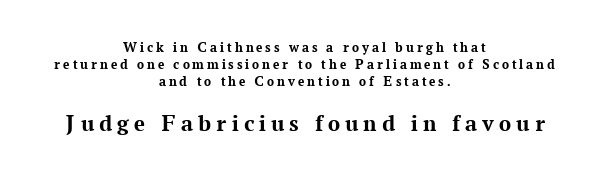
Q: Is the text bold? A: Yes.
Q: Is the text italic (slanted)? A: No, it is upright.
Q: Is the text underlined? A: No.
Q: How is the paragraph aligned? A: Centered.
Q: Is the spacing between letters normal or unusually wide? A: Unusually wide.
Q: Which block of text is set in a larger size, the first (top) or the second (bottom)? A: The second (bottom) one.
